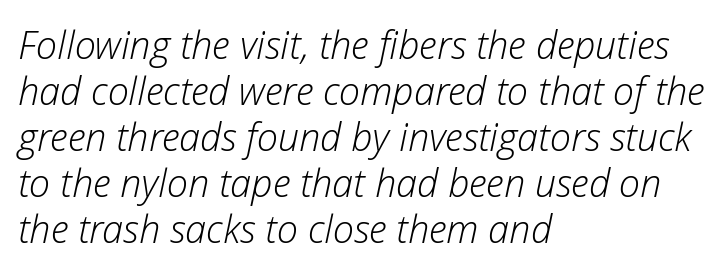
Each letter keeps its own natural width here, so spacing adapts to shape. Casual observation: everything's shoved over to the left. The whole block is typeset with a tilt. The gap between lines stays unmarked.
